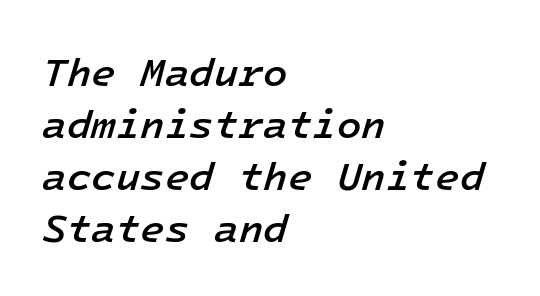
Q: Is the text bold? A: Semi-bold.
Q: Is the text italic (slanted)? A: Yes, it leans right by about 16 degrees.
Q: Is the text underlined? A: No.
Q: How is the paragraph aligned? A: Left-aligned.
Q: Is the spacing between letters normal or unusually wide? A: Normal.
Q: Is the spacing between lines tight, normal or loose? A: Normal.
Q: Width (condensed, normal, or wide)? A: Normal.
Q: Stroke contrast? A: Low.
Q: x-height? A: Medium.
Q: Monospaced? A: Yes.
